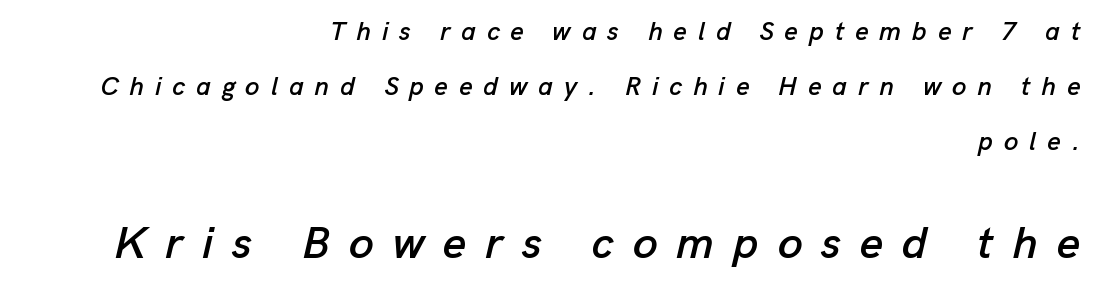
{"italic": "yes", "lean": "right", "slant_degrees": 13, "width": "normal", "stroke_contrast": "low", "x_height": "medium", "monospaced": "no", "underline": "no", "align": "right", "line_spacing": "loose", "line_spacing_ratio": 2.12, "letter_spacing": "wide", "letter_spacing_em": 0.42, "larger_block": "second", "size_ratio": 1.73, "glyph_px": 45}
